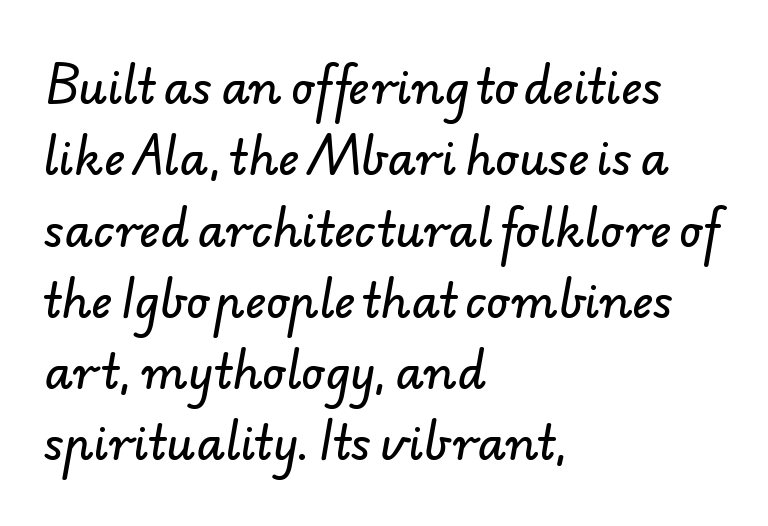
The image shows 46 px sans-serif type; set left-aligned, normal line spacing (1.55x), normal letter spacing, not underlined; low stroke contrast and a small x-height.
